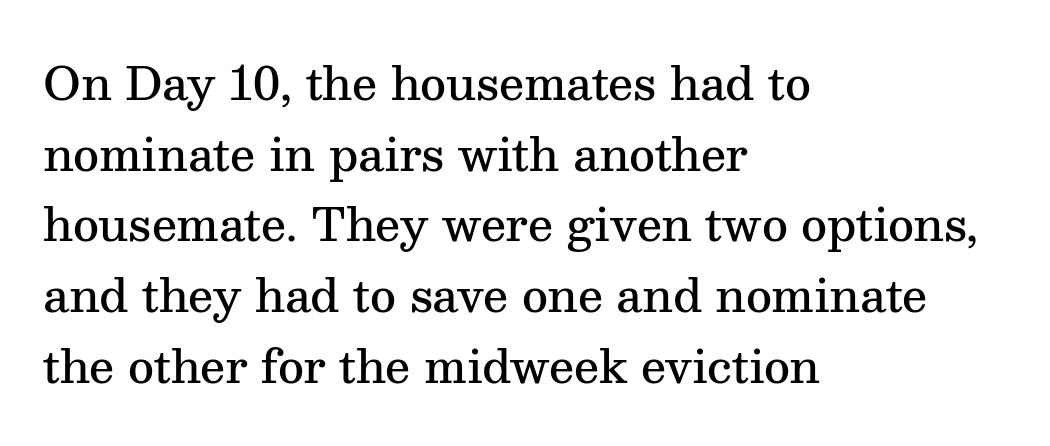
{"serif": "yes", "italic": "no", "bold": "semi", "weight": "semibold", "width": "normal", "stroke_contrast": "medium", "x_height": "medium", "monospaced": "no", "underline": "no", "align": "left", "line_spacing": "normal", "line_spacing_ratio": 1.57, "letter_spacing": "normal", "letter_spacing_em": 0.0, "glyph_px": 45}
